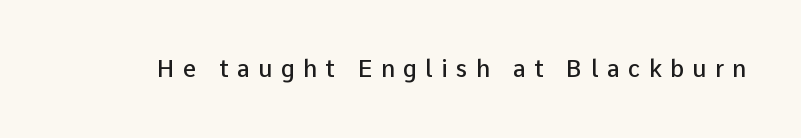
Q: Is the text bold? A: Semi-bold.
Q: Is the text italic (slanted)? A: No, it is upright.
Q: Is the text underlined? A: No.
Q: Is the spacing between letters normal or unusually wide? A: Unusually wide.
